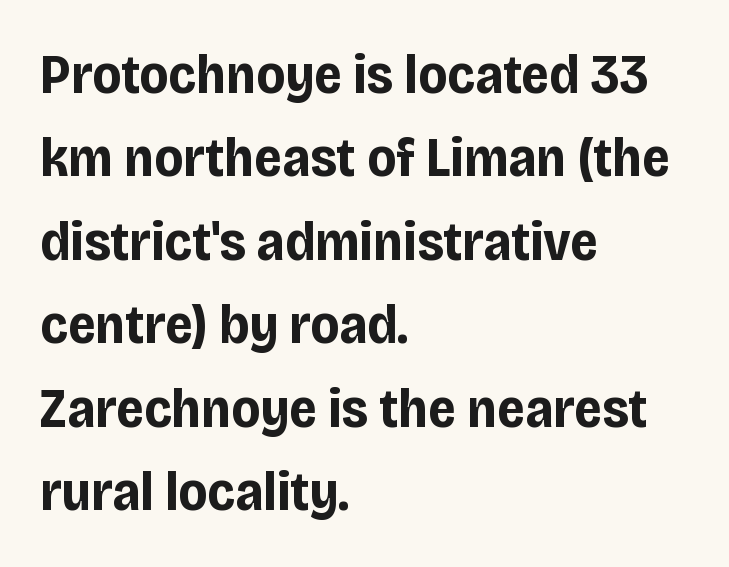
The image shows 56 px bold, condensed sans-serif type, upright; set left-aligned, normal line spacing (1.49x), normal letter spacing, not underlined; low stroke contrast and a large x-height.
